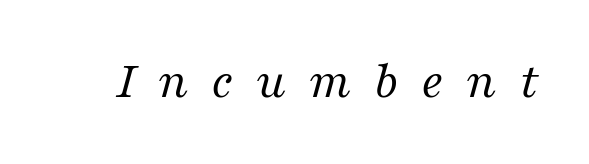
Compared with ordinary roman type, these characters are visibly tilted. Old-style or modern, the face here clearly has serifs. Each letter keeps its own natural width here, so spacing adapts to shape. No letter is thick-stroked: the sample isn't bold.
